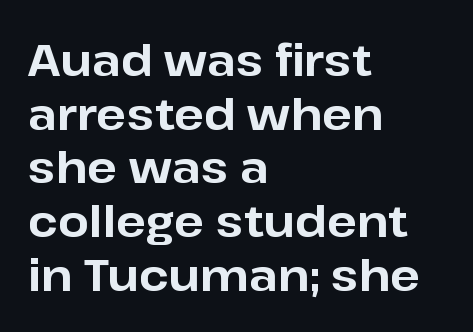
Q: Is the text bold? A: Yes.
Q: Is the text italic (slanted)? A: No, it is upright.
Q: Is the typeface a serif or a sans-serif typeface? A: Sans-serif.
Q: Is the text underlined? A: No.
Q: How is the paragraph aligned? A: Left-aligned.
Q: Is the spacing between letters normal or unusually wide? A: Normal.
Q: Width (condensed, normal, or wide)? A: Normal.
Q: Stroke contrast? A: Low.
Q: x-height? A: Medium.
Q: Monospaced? A: No.
